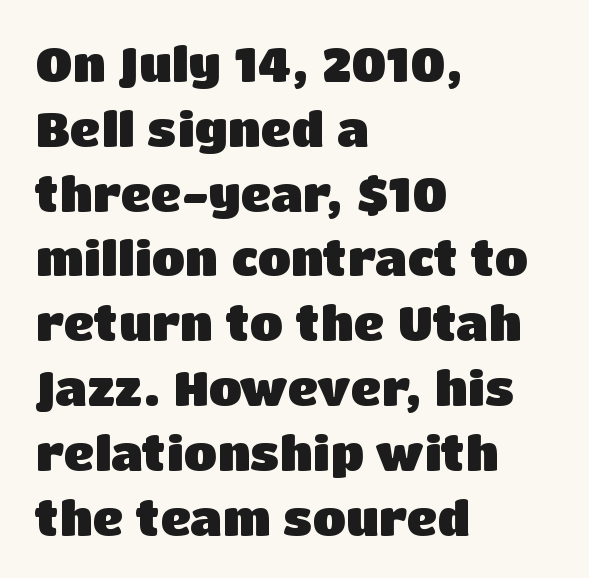
The image shows 48 px heavy sans-serif type, upright; set left-aligned, normal line spacing (1.35x), normal letter spacing, not underlined; low stroke contrast and a large x-height.
